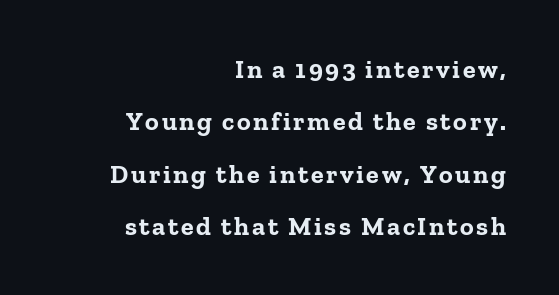
The image shows 26 px bold type, upright; set right-aligned, loose line spacing (2.01x), not underlined.
